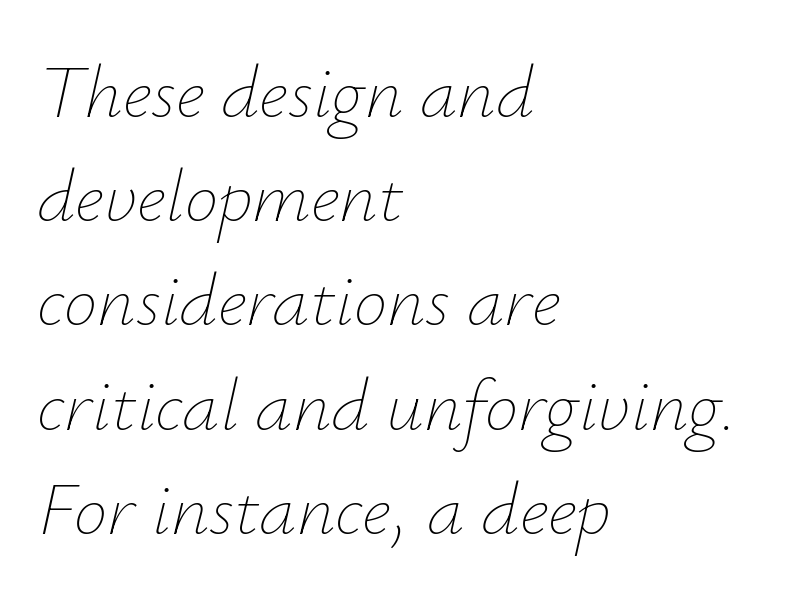
{"italic": "yes", "lean": "right", "slant_degrees": 12, "bold": "no", "weight": "thin", "width": "normal", "stroke_contrast": "low", "x_height": "small", "monospaced": "no", "underline": "no", "align": "left", "line_spacing": "normal", "line_spacing_ratio": 1.39, "letter_spacing": "normal", "letter_spacing_em": 0.0, "glyph_px": 75}
